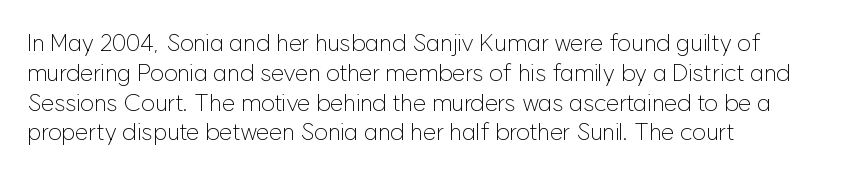
{"italic": "no", "bold": "no", "underline": "no", "align": "left", "line_spacing_ratio": 1.24, "letter_spacing": "normal", "letter_spacing_em": 0.0, "glyph_px": 24}
